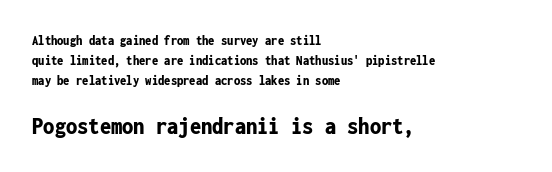
This layout puts the modest block above and the oversized block below. Layout note: lines flush left. Rule under the text: the space is simply empty. Here the glyphs are tracked normally, forming tight word shapes.
